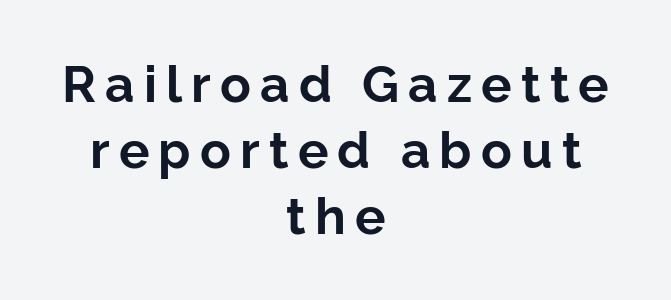
The image shows 51 px bold sans-serif type, upright; set centered, normal line spacing (1.29x), not underlined; low stroke contrast and a medium x-height.
